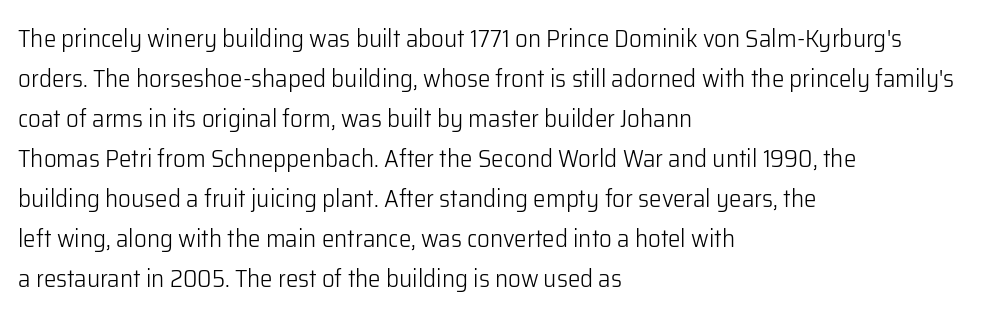
{"italic": "no", "bold": "no", "underline": "no", "align": "left", "line_spacing": "normal", "line_spacing_ratio": 1.6, "letter_spacing": "normal", "letter_spacing_em": 0.0, "glyph_px": 25}
